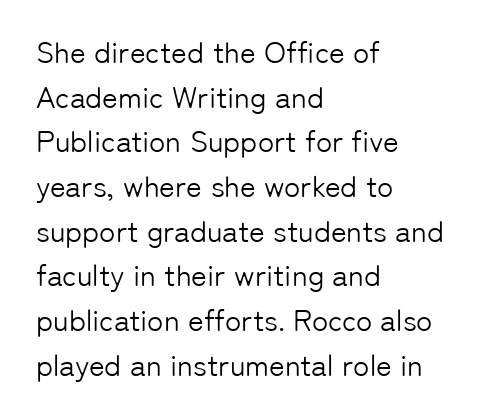
Heaviness? Minimal to ordinary, like unemphasized prose. The text block is weighted toward the left margin, trailing off unevenly rightward. Students, observe: this is what conventionally led text looks like. Italic: no, the glyphs are upright roman.
